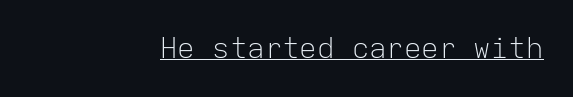
Q: Is the text bold? A: No.
Q: Is the text italic (slanted)? A: No, it is upright.
Q: Is the typeface a serif or a sans-serif typeface? A: Sans-serif.
Q: Is the text underlined? A: Yes.
Q: How is the paragraph aligned? A: Right-aligned.
Q: Is the spacing between letters normal or unusually wide? A: Normal.
Q: Width (condensed, normal, or wide)? A: Normal.
Q: Stroke contrast? A: Low.
Q: x-height? A: Medium.
Q: Monospaced? A: Yes.
